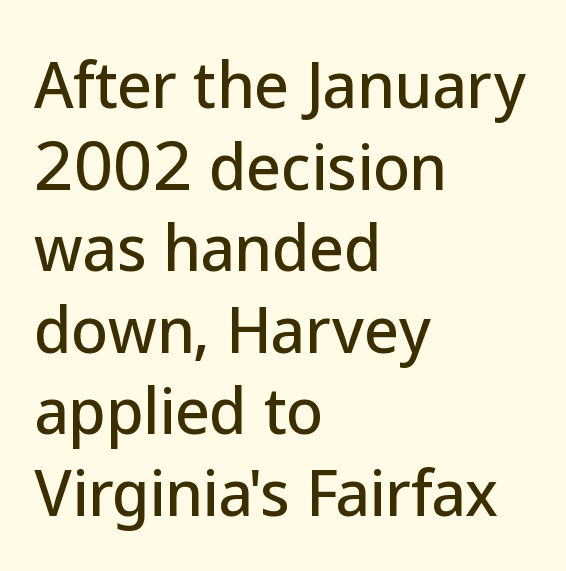
Words float on clear page, feet unadorned. The face used here is rendered with its standard letterfit. The letters stand upright; this is a roman face. You can tell from the bare stems that sans-serif type was used.
